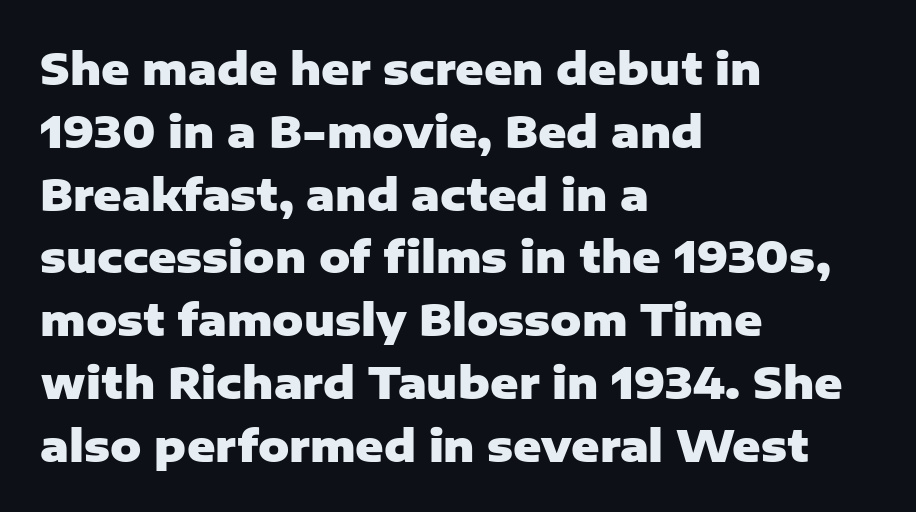
Q: Is the text bold? A: Yes.
Q: Is the text italic (slanted)? A: No, it is upright.
Q: Is the typeface a serif or a sans-serif typeface? A: Sans-serif.
Q: Is the text underlined? A: No.
Q: How is the paragraph aligned? A: Left-aligned.
Q: Is the spacing between letters normal or unusually wide? A: Normal.
Q: Is the spacing between lines tight, normal or loose? A: Normal.
Q: Width (condensed, normal, or wide)? A: Normal.
Q: Stroke contrast? A: Low.
Q: x-height? A: Medium.
Q: Monospaced? A: No.
